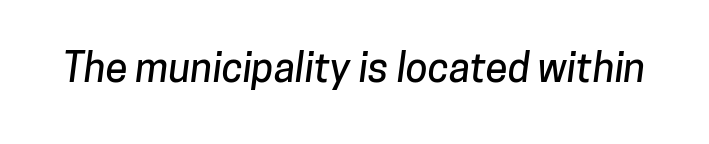
The face used here is proportionally spaced, like ordinary book or web type. The letters carry no serifs — their stems end cleanly without finishing strokes. Each row of text sits above clean, open space. The tracking reads as untouched default to a designer's eye.
